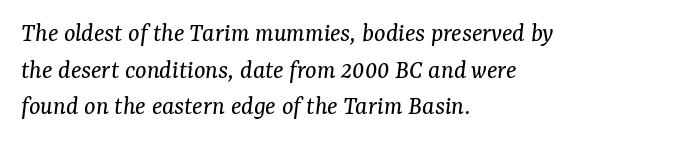
The image shows 27 px text type, italic (leaning right); set left-aligned, normal line spacing (1.36x), normal letter spacing, not underlined.
